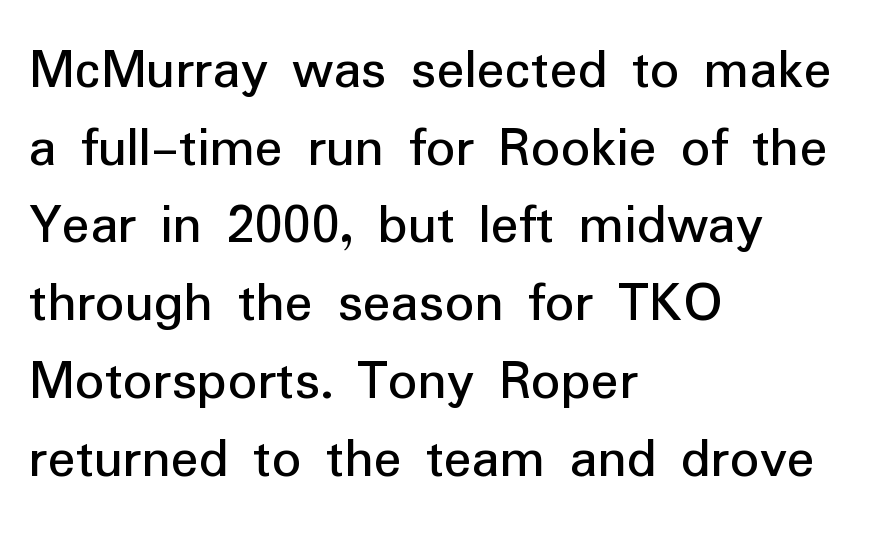
The image shows 58 px regular-weight sans-serif type, upright; set left-aligned, normal line spacing (1.34x), normal letter spacing, not underlined; low stroke contrast and a medium x-height.
